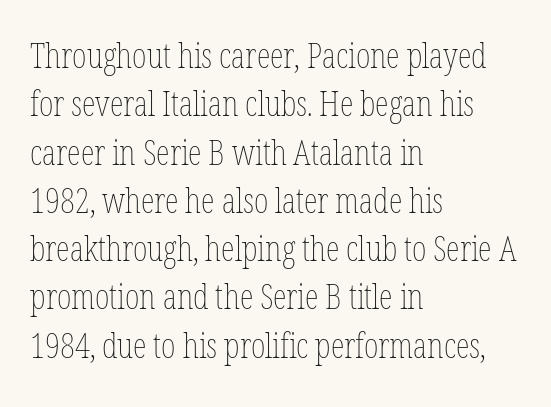
Look at the tracking — it's just the regular setting, nothing added. Italic? Not at all — the glyphs are vertical. A normal amount of white space separates one row of letters from the next. The rendering anchors every line to the left-hand side.
